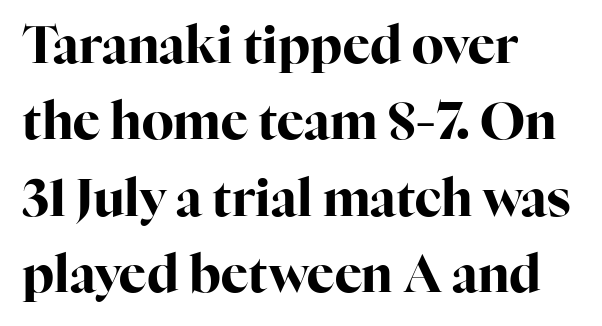
The image shows 51 px bold serif type, upright; set left-aligned, normal line spacing (1.5x), normal letter spacing, not underlined; high stroke contrast and a medium x-height.
